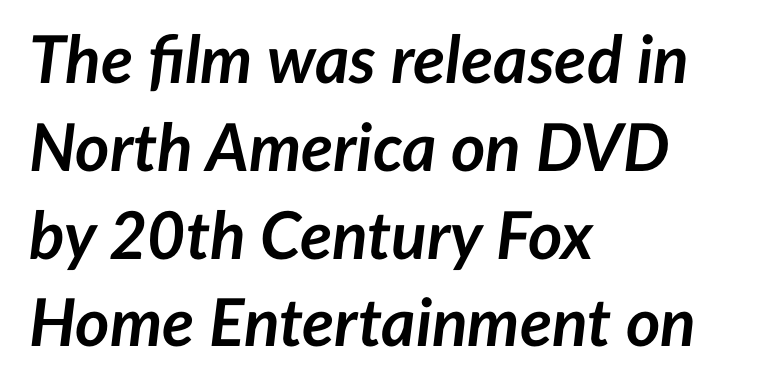
Q: Is the text bold? A: Yes.
Q: Is the text italic (slanted)? A: Yes, it leans right by about 7 degrees.
Q: Is the text underlined? A: No.
Q: How is the paragraph aligned? A: Left-aligned.
Q: Is the spacing between letters normal or unusually wide? A: Normal.
Q: Is the spacing between lines tight, normal or loose? A: Normal.
Q: Width (condensed, normal, or wide)? A: Normal.
Q: Stroke contrast? A: Low.
Q: x-height? A: Medium.
Q: Monospaced? A: No.
